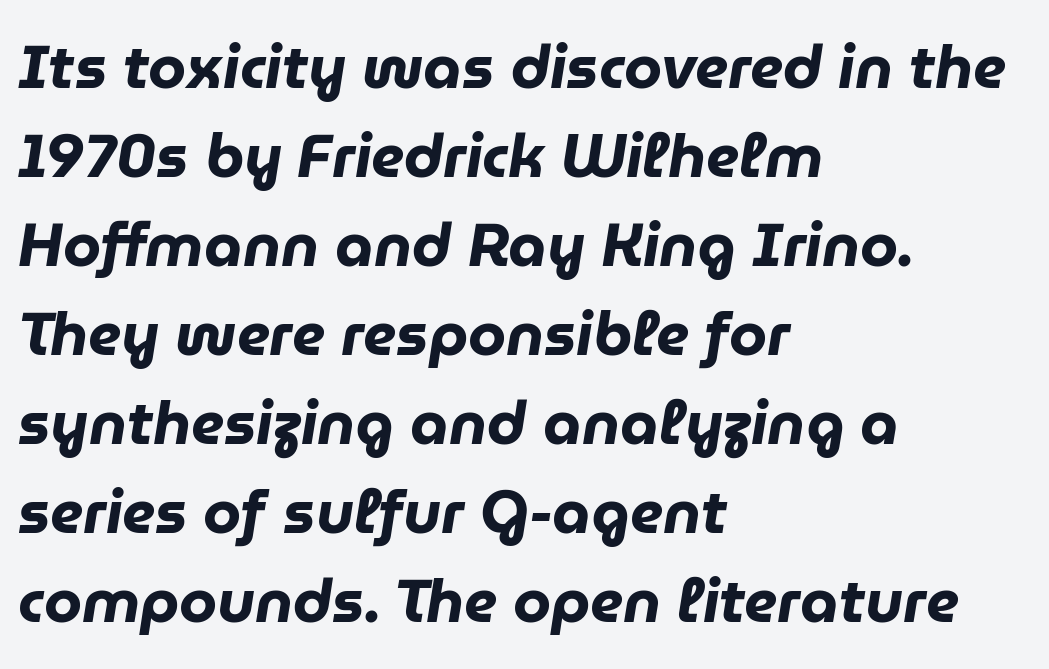
The image shows 61 px heavy type, italic (leaning right); set left-aligned, normal line spacing (1.46x), normal letter spacing, not underlined; low stroke contrast and a medium x-height.
